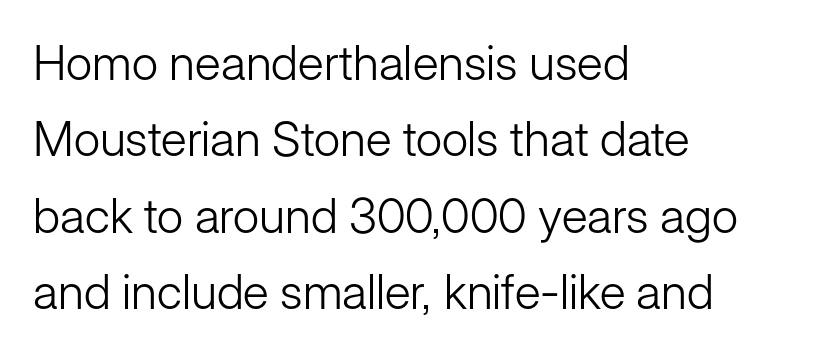
The image shows 48 px light sans-serif type, upright; set left-aligned, normal line spacing (1.59x), normal letter spacing, not underlined; low stroke contrast and a medium x-height.
